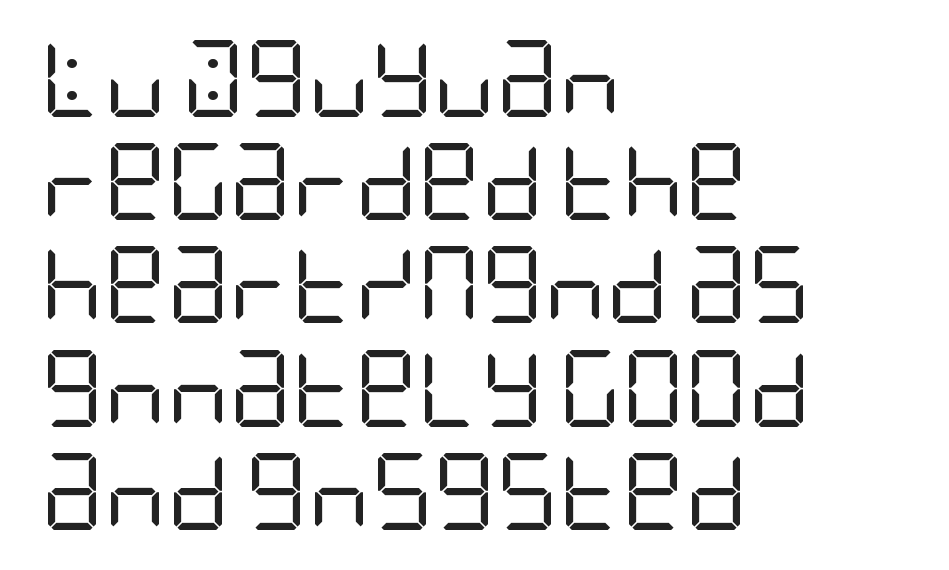
Q: Is the text bold? A: No.
Q: Is the text italic (slanted)? A: No, it is upright.
Q: Is the typeface a serif or a sans-serif typeface? A: Sans-serif.
Q: Is the text underlined? A: No.
Q: How is the paragraph aligned? A: Left-aligned.
Q: Is the spacing between letters normal or unusually wide? A: Normal.
Q: Is the spacing between lines tight, normal or loose? A: Normal.
Q: Width (condensed, normal, or wide)? A: Condensed.
Q: Stroke contrast? A: Low.
Q: x-height? A: Large.
